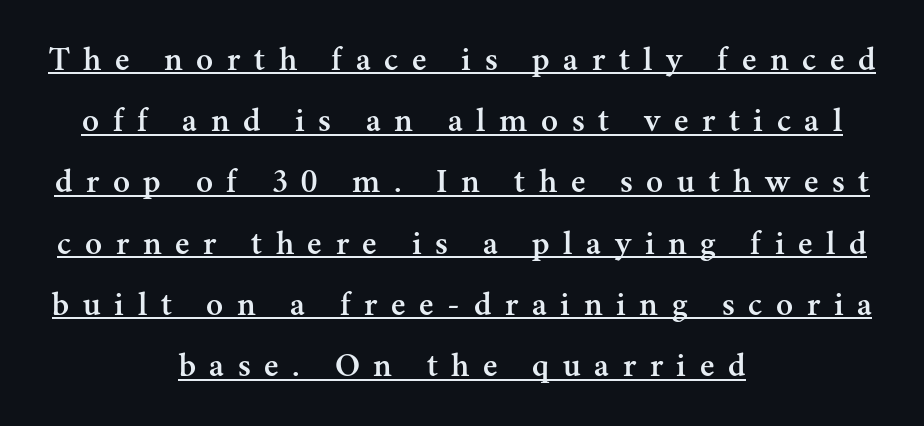
The image shows 35 px serif type, upright; set centered, line spacing 1.75x, unusually wide letter spacing (+0.39 em), underlined; medium stroke contrast and a small x-height.
